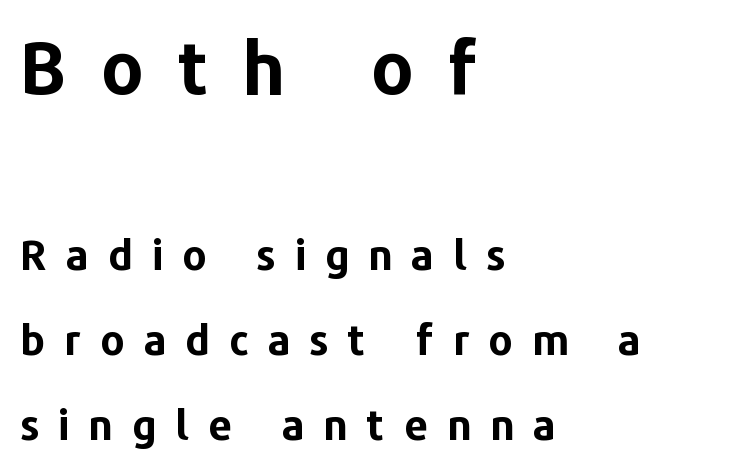
{"serif": "no", "italic": "no", "bold": "yes", "weight": "bold", "width": "normal", "stroke_contrast": "low", "x_height": "medium", "monospaced": "no", "underline": "no", "align": "left", "line_spacing": "loose", "line_spacing_ratio": 2.03, "letter_spacing": "wide", "letter_spacing_em": 0.45, "larger_block": "first", "size_ratio": 1.74, "glyph_px": 73}
